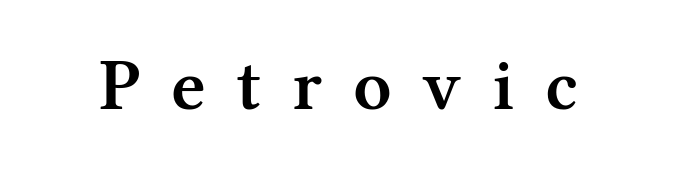
The image shows 75 px semibold serif type, upright; set unusually wide letter spacing (+0.41 em), not underlined; medium stroke contrast and a medium x-height.
